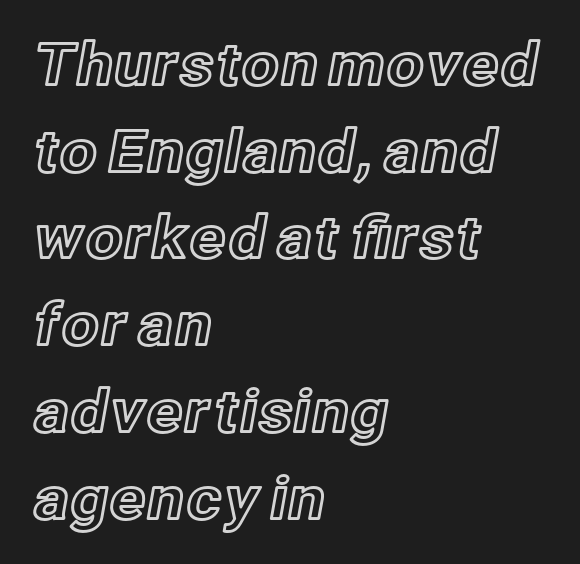
Q: Is the text italic (slanted)? A: Yes.
Q: Is the text underlined? A: No.
Q: How is the paragraph aligned? A: Left-aligned.
Q: Is the spacing between letters normal or unusually wide? A: Normal.
Q: Is the spacing between lines tight, normal or loose? A: Normal.
Q: Width (condensed, normal, or wide)? A: Normal.
Q: x-height? A: Medium.
Q: Monospaced? A: No.
